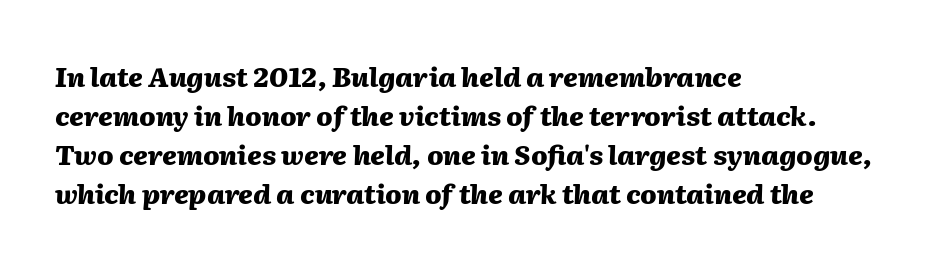
The image shows 27 px bold type, italic (leaning right); set left-aligned, normal line spacing (1.45x), normal letter spacing, not underlined.
